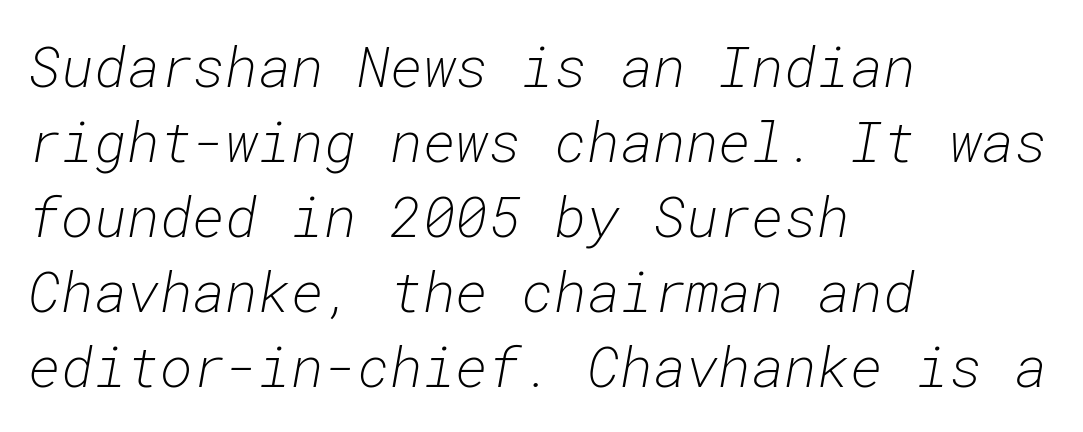
The image shows 56 px light type, italic (leaning right), monospaced; set left-aligned, normal line spacing (1.34x), normal letter spacing, not underlined; low stroke contrast and a medium x-height.
